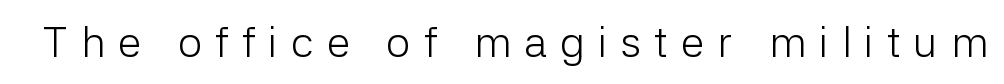
Q: Is the text bold? A: No.
Q: Is the text italic (slanted)? A: No, it is upright.
Q: Is the typeface a serif or a sans-serif typeface? A: Sans-serif.
Q: Is the text underlined? A: No.
Q: Is the spacing between letters normal or unusually wide? A: Unusually wide.
Q: Width (condensed, normal, or wide)? A: Normal.
Q: Stroke contrast? A: Low.
Q: x-height? A: Medium.
Q: Monospaced? A: No.
